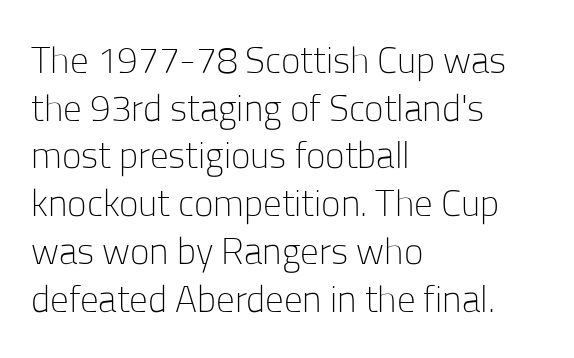
The image shows 37 px light sans-serif type, upright; set left-aligned, normal line spacing (1.29x), normal letter spacing, not underlined; low stroke contrast and a medium x-height.
